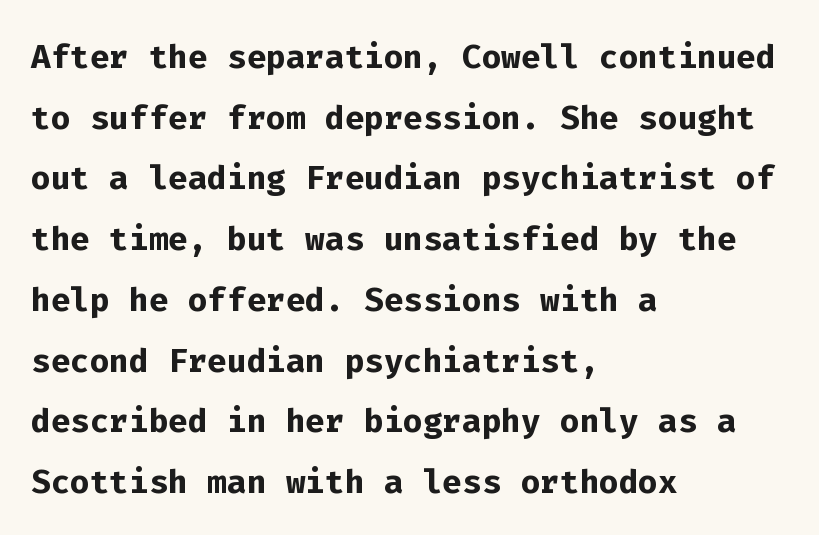
Q: Is the text bold? A: Yes.
Q: Is the text italic (slanted)? A: No, it is upright.
Q: Is the typeface a serif or a sans-serif typeface? A: Sans-serif.
Q: Is the text underlined? A: No.
Q: How is the paragraph aligned? A: Left-aligned.
Q: Is the spacing between letters normal or unusually wide? A: Normal.
Q: Is the spacing between lines tight, normal or loose? A: Normal.
Q: Width (condensed, normal, or wide)? A: Normal.
Q: Stroke contrast? A: Low.
Q: x-height? A: Medium.
Q: Monospaced? A: Yes.
